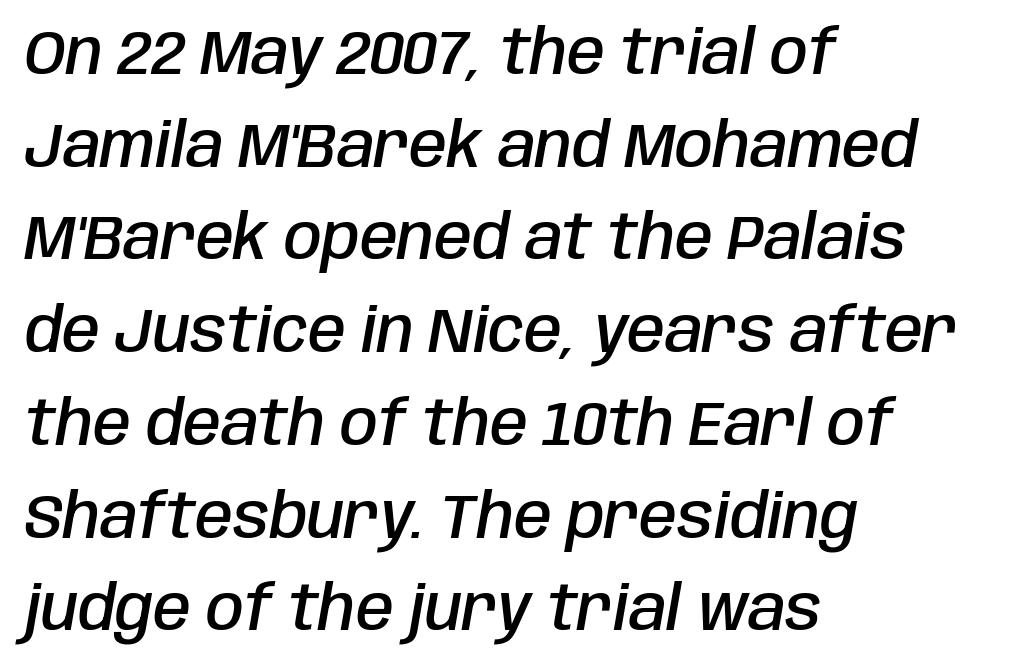
{"italic": "yes", "lean": "right", "slant_degrees": 10, "bold": "semi", "weight": "semibold", "width": "condensed", "stroke_contrast": "low", "x_height": "large", "monospaced": "no", "underline": "no", "align": "left", "line_spacing": "normal", "line_spacing_ratio": 1.52, "letter_spacing": "normal", "letter_spacing_em": 0.0, "glyph_px": 61}
